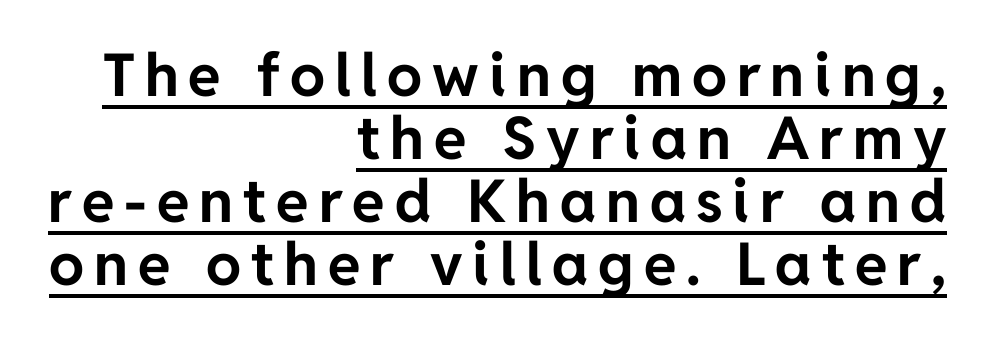
The image shows 59 px bold sans-serif type, upright; set right-aligned, tight line spacing (1.07x), underlined; low stroke contrast and a medium x-height.
